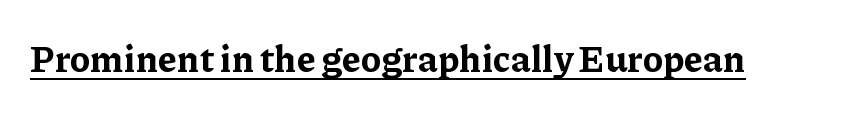
Students, note that the glyphs here touch the page at normal intervals. Varying glyph widths throughout — classic text-font behaviour. Has an underline been added? It has. Strokes here are thick enough to call this a true bold. Type style note: has serifs.
